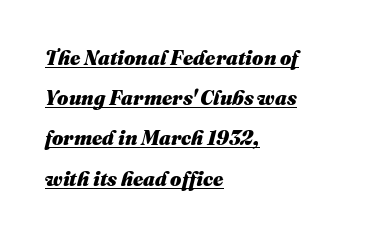
Here the glyphs are tracked normally, forming tight word shapes. The space between consecutive lines is lavish. The text carries the slant typical of an italic or oblique font. Glance below the letters and you will spot a drawn line.
